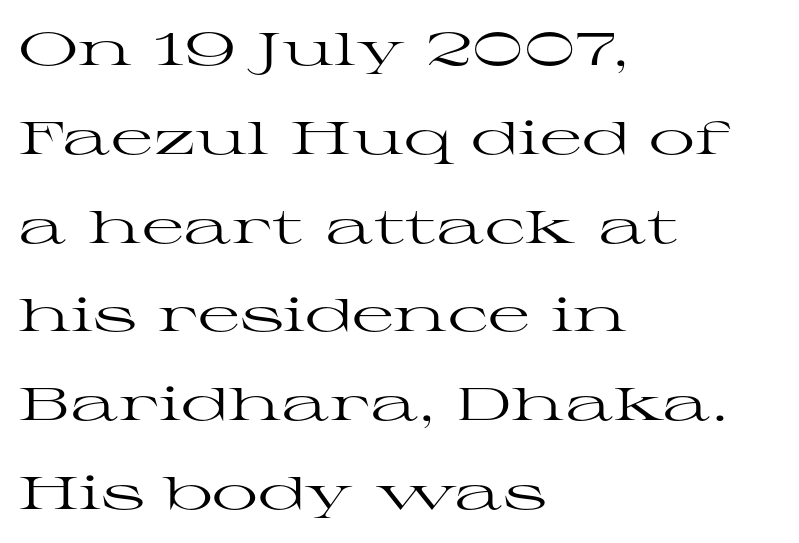
Q: Is the text bold? A: No.
Q: Is the text italic (slanted)? A: No, it is upright.
Q: Is the typeface a serif or a sans-serif typeface? A: Serif.
Q: Is the text underlined? A: No.
Q: How is the paragraph aligned? A: Left-aligned.
Q: Is the spacing between letters normal or unusually wide? A: Normal.
Q: Is the spacing between lines tight, normal or loose? A: Loose.
Q: Width (condensed, normal, or wide)? A: Wide.
Q: Stroke contrast? A: High.
Q: x-height? A: Medium.
Q: Monospaced? A: No.
